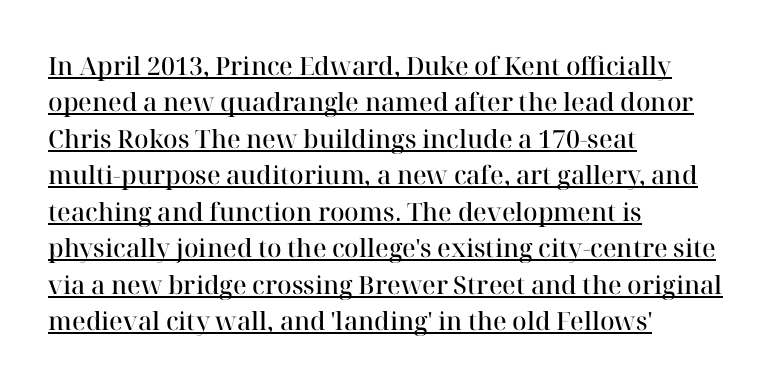
Q: Is the text bold? A: Semi-bold.
Q: Is the text italic (slanted)? A: No, it is upright.
Q: Is the text underlined? A: Yes.
Q: How is the paragraph aligned? A: Left-aligned.
Q: Is the spacing between letters normal or unusually wide? A: Normal.
Q: Is the spacing between lines tight, normal or loose? A: Normal.
